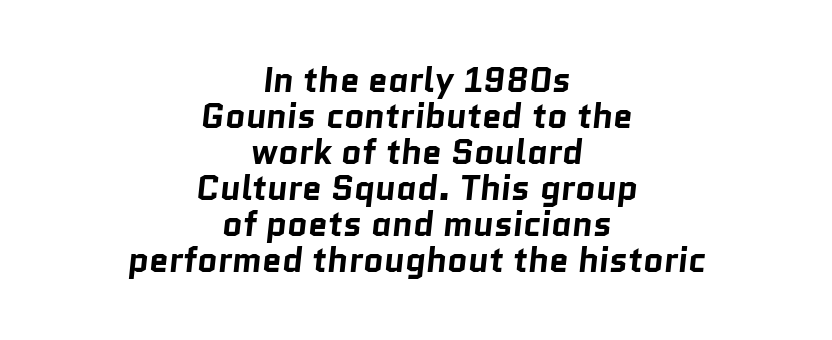
A typesetter would call this proportional, since set widths differ per character. Successive baselines arrive quickly, one right under another. Words appear dense and cohesive because spacing is normal. Leftover space on each line is divided equally before and after the words.
